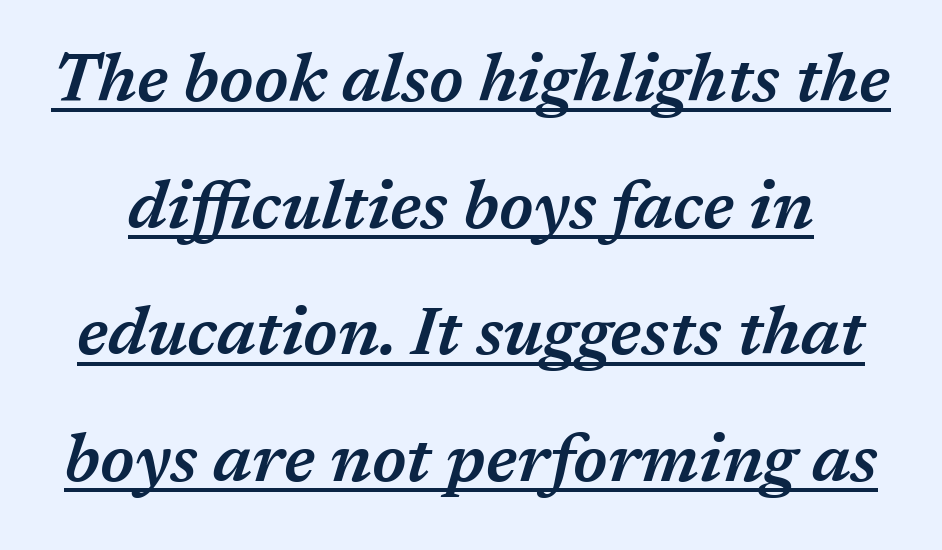
I'd describe the lettering as semibold — firm but not a full bold. Each letter keeps its own natural width here, so spacing adapts to shape. The lettering is marked with a stroke running underneath it. Is the letter spacing exaggerated? No — it looks like the ordinary default.
